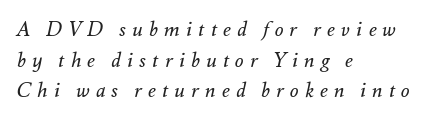
{"italic": "yes", "lean": "right", "slant_degrees": 12, "bold": "no", "underline": "no", "align": "left", "line_spacing": "normal", "line_spacing_ratio": 1.53, "letter_spacing": "wide", "letter_spacing_em": 0.31, "glyph_px": 20}
